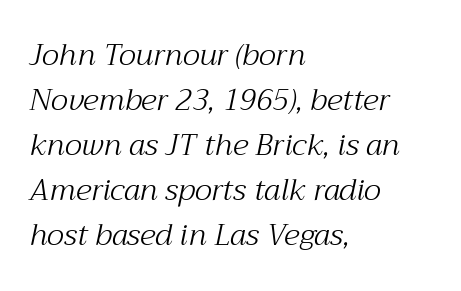
The image shows 30 px light serif type, italic (leaning right); set left-aligned, normal line spacing (1.5x), normal letter spacing, not underlined; medium stroke contrast and a medium x-height.
